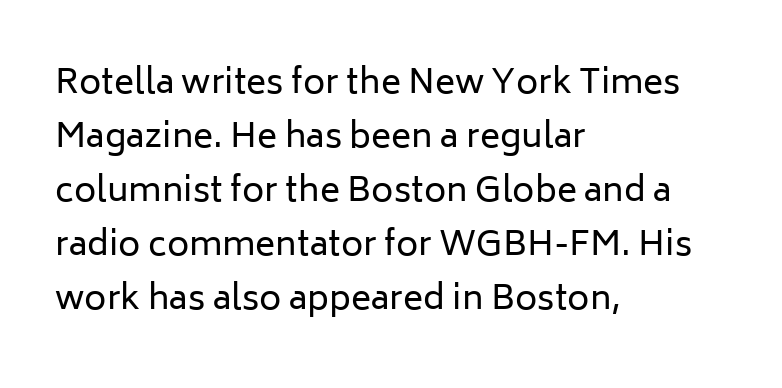
{"serif": "no", "italic": "no", "bold": "no", "weight": "regular", "width": "normal", "stroke_contrast": "low", "x_height": "medium", "monospaced": "no", "underline": "no", "align": "left", "line_spacing": "normal", "line_spacing_ratio": 1.59, "letter_spacing": "normal", "letter_spacing_em": 0.0, "glyph_px": 34}
